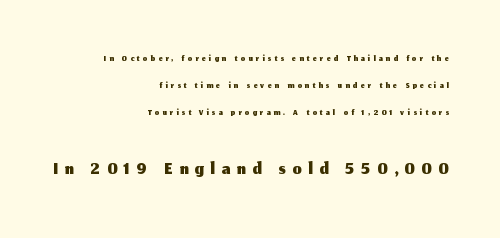
Q: Is the text italic (slanted)? A: No, it is upright.
Q: Is the typeface a serif or a sans-serif typeface? A: Sans-serif.
Q: Is the text underlined? A: No.
Q: How is the paragraph aligned? A: Right-aligned.
Q: Is the spacing between letters normal or unusually wide? A: Unusually wide.
Q: Is the spacing between lines tight, normal or loose? A: Loose.
Q: Which block of text is set in a larger size, the first (top) or the second (bottom)? A: The second (bottom) one.
Q: Width (condensed, normal, or wide)? A: Normal.
Q: Stroke contrast? A: Medium.
Q: x-height? A: Medium.
Q: Monospaced? A: No.
